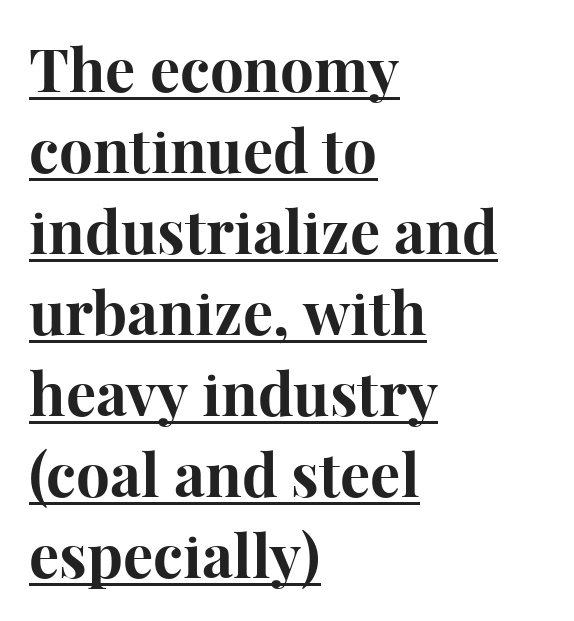
{"serif": "yes", "italic": "no", "bold": "yes", "weight": "bold", "width": "normal", "stroke_contrast": "high", "x_height": "medium", "monospaced": "no", "underline": "yes", "align": "left", "line_spacing": "normal", "line_spacing_ratio": 1.35, "letter_spacing": "normal", "letter_spacing_em": 0.0, "glyph_px": 60}
